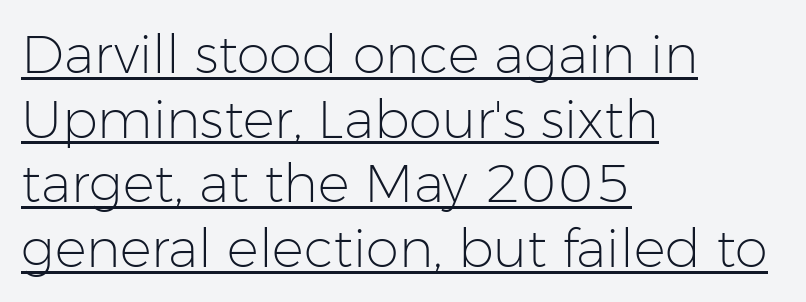
Is this a fixed-width face? No — the glyphs have proportional, varying widths. Underlining? Definitely there. Students, note that the glyphs here touch the page at normal intervals. Stem width sits at or under what a default text font uses. Unlike a traditional serif, this face leaves its strokes unadorned. Left-aligned paragraph, ragged on the right.
